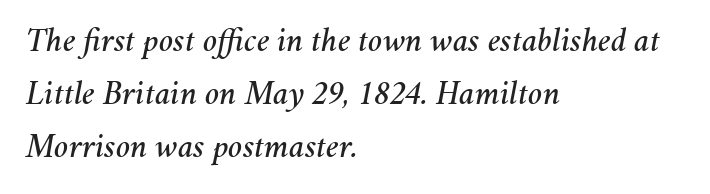
{"italic": "yes", "lean": "right", "slant_degrees": 11, "width": "normal", "stroke_contrast": "medium", "x_height": "medium", "monospaced": "no", "underline": "no", "align": "left", "line_spacing": "normal", "line_spacing_ratio": 1.56, "letter_spacing": "normal", "letter_spacing_em": 0.0, "glyph_px": 34}
